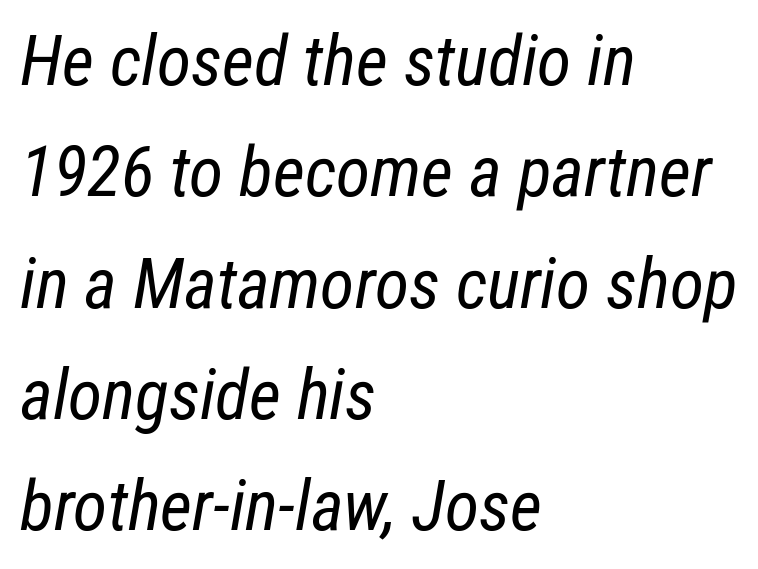
{"italic": "yes", "lean": "right", "slant_degrees": 12, "bold": "no", "weight": "regular", "width": "condensed", "stroke_contrast": "low", "x_height": "medium", "monospaced": "no", "underline": "no", "align": "left", "line_spacing": "normal", "line_spacing_ratio": 1.59, "letter_spacing": "normal", "letter_spacing_em": 0.0, "glyph_px": 70}
